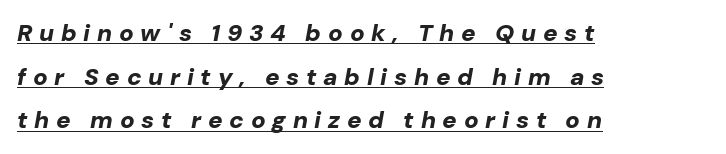
Q: Is the text bold? A: Yes.
Q: Is the text italic (slanted)? A: Yes, it leans right by about 10 degrees.
Q: Is the text underlined? A: Yes.
Q: How is the paragraph aligned? A: Left-aligned.
Q: Is the spacing between letters normal or unusually wide? A: Unusually wide.
